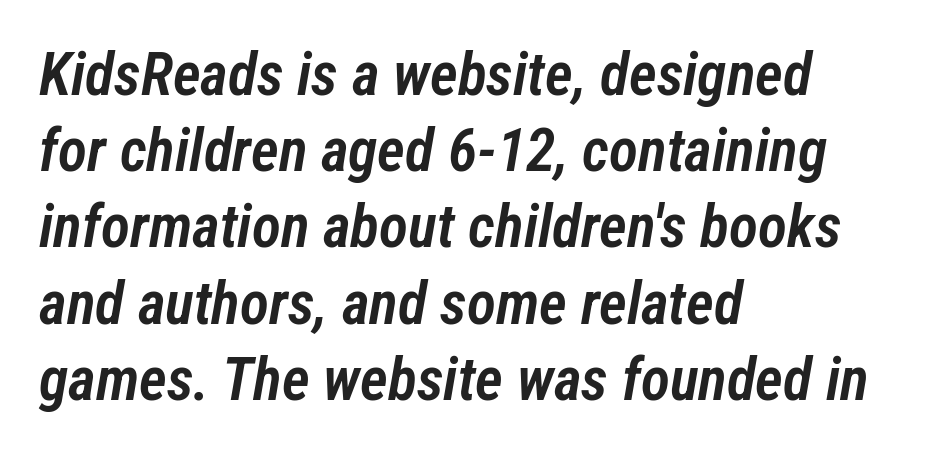
The image shows 60 px semibold, condensed type, italic (leaning right); set left-aligned, normal line spacing (1.27x), normal letter spacing, not underlined; low stroke contrast and a medium x-height.
